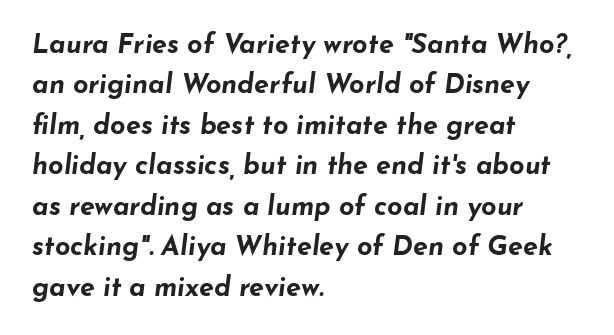
Compared with an ordinary text face, these strokes are far heavier — a full bold. This block has exactly the height ordinary leading produces. The lines are quadded left. The strip under each line holds only bare page.
